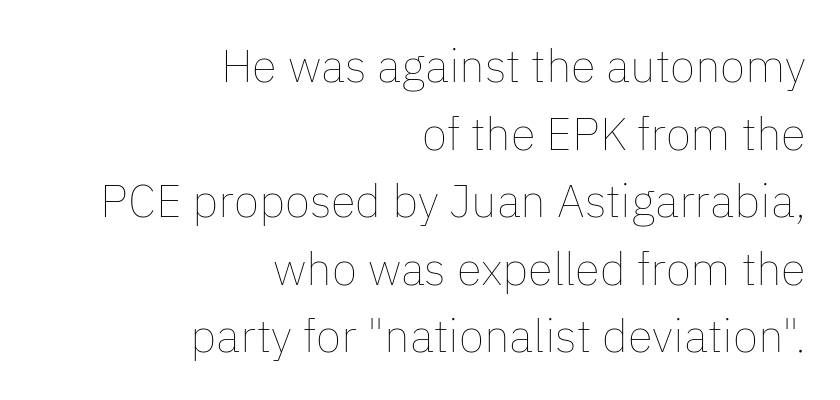
Q: Is the text bold? A: No.
Q: Is the text italic (slanted)? A: No, it is upright.
Q: Is the text underlined? A: No.
Q: How is the paragraph aligned? A: Right-aligned.
Q: Is the spacing between letters normal or unusually wide? A: Normal.
Q: Is the spacing between lines tight, normal or loose? A: Normal.
Q: Width (condensed, normal, or wide)? A: Normal.
Q: Stroke contrast? A: Low.
Q: x-height? A: Medium.
Q: Monospaced? A: No.
